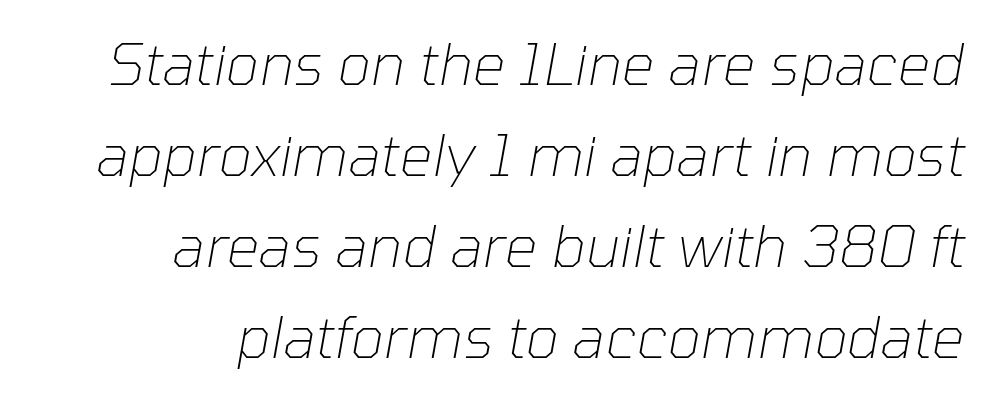
Q: Is the text bold? A: No.
Q: Is the text italic (slanted)? A: Yes, it leans right by about 10 degrees.
Q: Is the text underlined? A: No.
Q: How is the paragraph aligned? A: Right-aligned.
Q: Is the spacing between letters normal or unusually wide? A: Normal.
Q: Is the spacing between lines tight, normal or loose? A: Normal.
Q: Width (condensed, normal, or wide)? A: Normal.
Q: Stroke contrast? A: Low.
Q: x-height? A: Medium.
Q: Monospaced? A: No.
